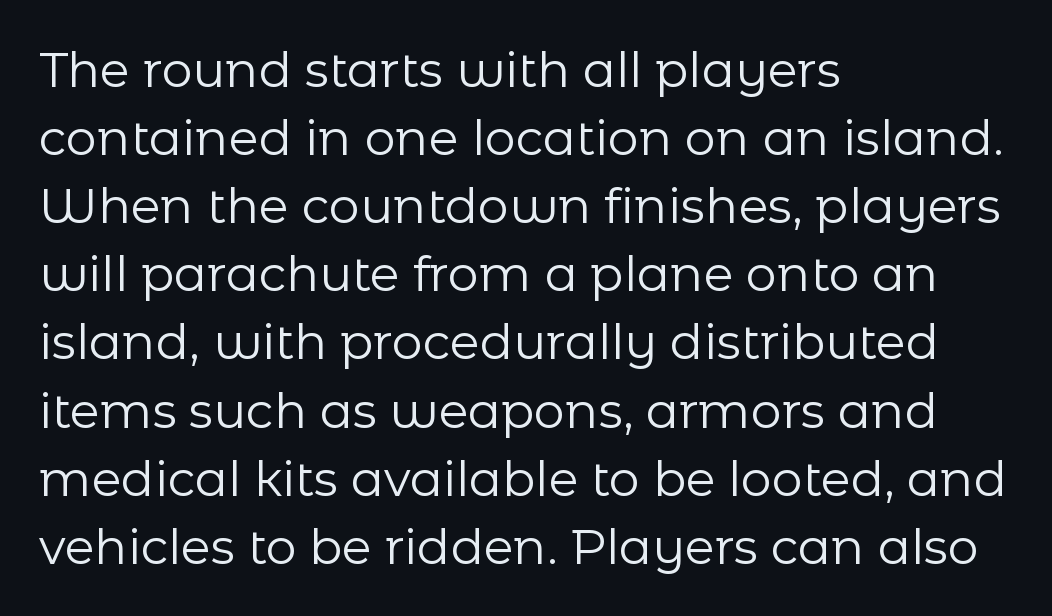
The image shows 49 px regular-weight sans-serif type, upright; set left-aligned, normal line spacing (1.39x), normal letter spacing, not underlined; low stroke contrast and a medium x-height.
